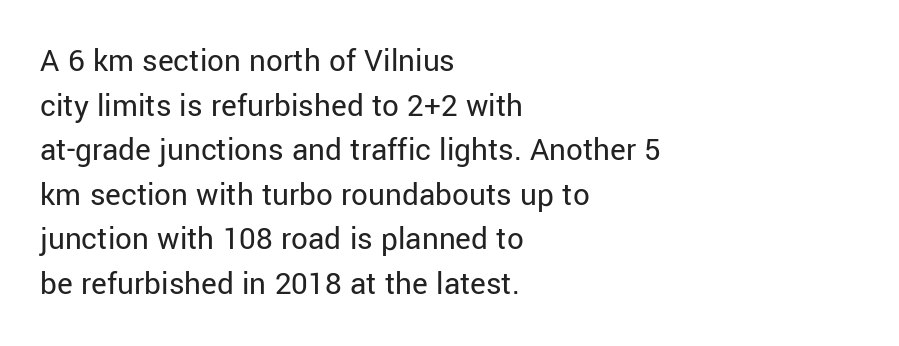
The image shows 33 px regular-weight sans-serif type, upright; set left-aligned, normal line spacing (1.35x), normal letter spacing, not underlined; low stroke contrast and a medium x-height.
